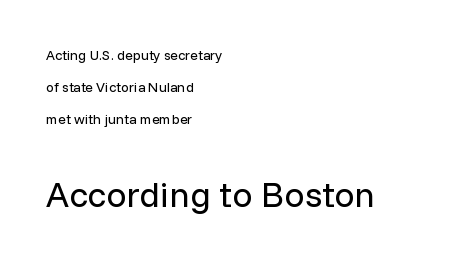
Each row of text sits above clean, open space. Ordinary non-slanted type is in use. Each letter's strokes conclude bluntly, with no projecting serifs. Where is the straight margin? On the left.
